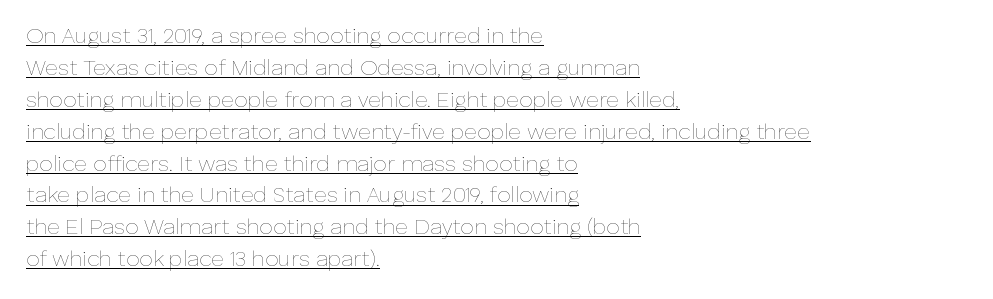
The image shows 22 px text type, upright; set left-aligned, normal line spacing (1.45x), normal letter spacing, underlined.
